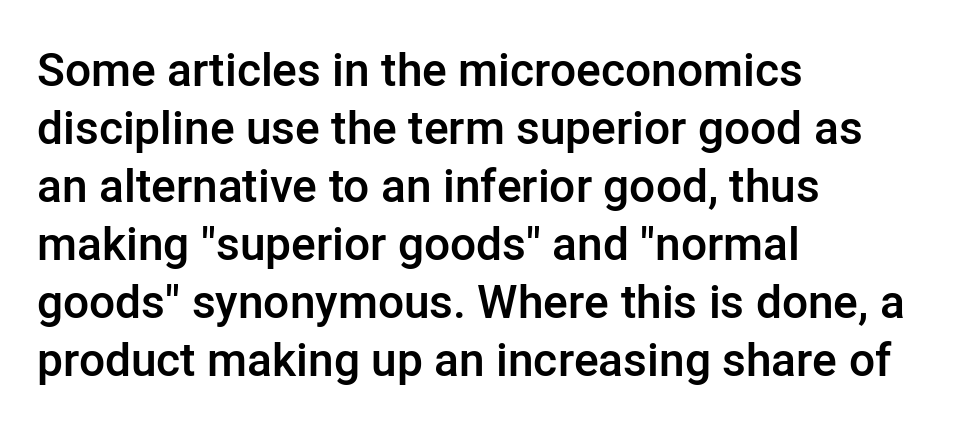
The image shows 46 px semibold sans-serif type, upright; set left-aligned, normal line spacing (1.26x), normal letter spacing, not underlined; low stroke contrast and a medium x-height.
